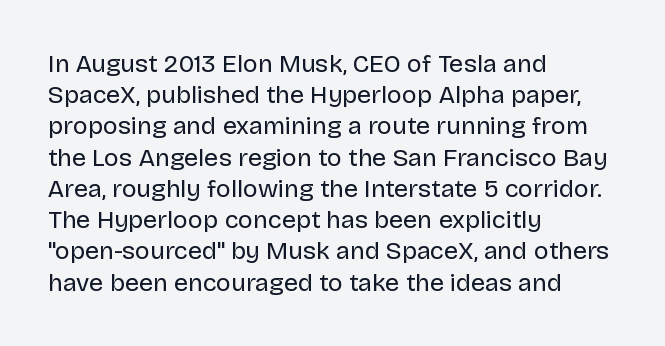
{"italic": "no", "bold": "no", "underline": "no", "align": "left", "line_spacing": "normal", "line_spacing_ratio": 1.25, "letter_spacing": "normal", "letter_spacing_em": 0.0, "glyph_px": 25}
